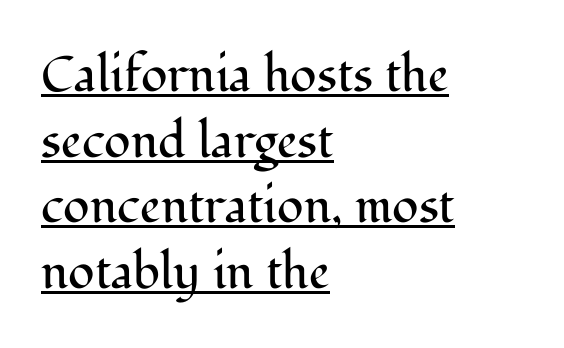
{"serif": "yes", "italic": "no", "bold": "no", "weight": "regular", "width": "normal", "stroke_contrast": "medium", "x_height": "medium", "monospaced": "no", "underline": "yes", "align": "left", "line_spacing": "normal", "line_spacing_ratio": 1.34, "letter_spacing": "normal", "letter_spacing_em": 0.0, "glyph_px": 49}
